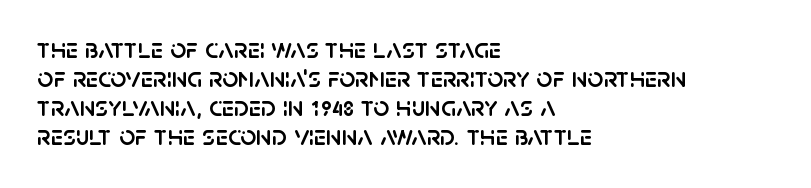
Q: Is the text italic (slanted)? A: No, it is upright.
Q: Is the typeface a serif or a sans-serif typeface? A: Sans-serif.
Q: Is the text underlined? A: No.
Q: How is the paragraph aligned? A: Left-aligned.
Q: Is the spacing between letters normal or unusually wide? A: Normal.
Q: Is the spacing between lines tight, normal or loose? A: Tight.
Q: Width (condensed, normal, or wide)? A: Normal.
Q: Stroke contrast? A: Low.
Q: x-height? A: Large.
Q: Monospaced? A: No.
